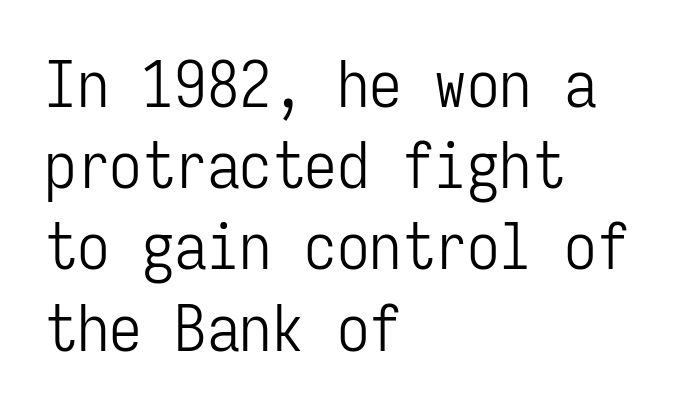
Horizontal bands of white between lines are of average thickness. Counters stay open thanks to moderate or lighter strokes. Are there feet on the stems? There aren't — it's a sans. Inter-character spacing is left at the font's built-in metrics. Fixed-width glyphs throughout — classic coding-font behaviour. The letters stand upright; this is a roman face.
